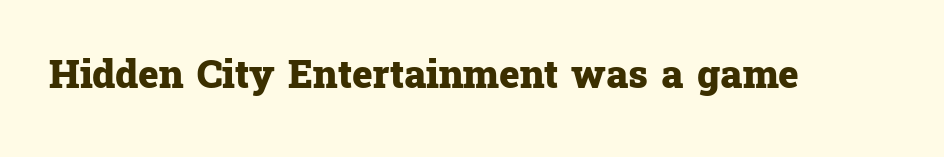
The image shows 39 px heavy serif type, upright; set normal letter spacing, not underlined; low stroke contrast and a medium x-height.
